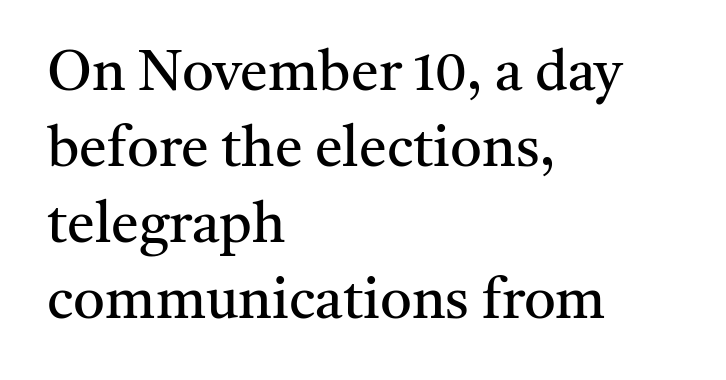
Does the lettering tilt? It doesn't — this is upright. The passage shown is typed in a proportional face where columns would drift. Serifs: yes, visible at the terminals of the letterforms. Visually the block forms a straight wall on the left and a jagged coastline on the right. No heavy texture on the line: the type isn't bold.
